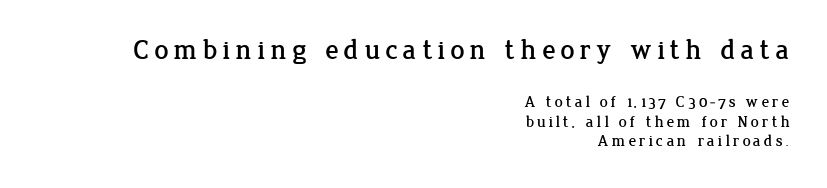
{"serif": "yes", "italic": "no", "width": "normal", "stroke_contrast": "low", "x_height": "medium", "monospaced": "no", "underline": "no", "align": "right", "line_spacing_ratio": 1.23, "larger_block": "first", "size_ratio": 1.75, "glyph_px": 28}
